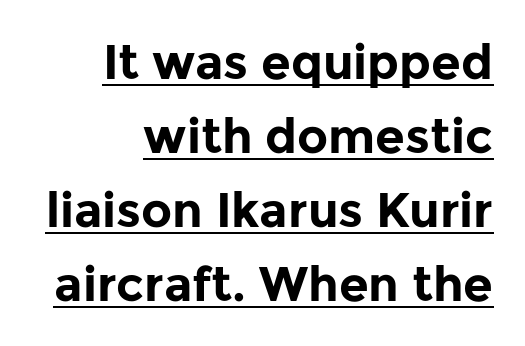
The image shows 48 px bold sans-serif type, upright; set right-aligned, normal line spacing (1.54x), normal letter spacing, underlined; low stroke contrast and a medium x-height.
